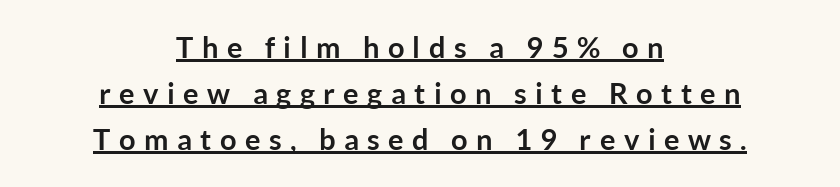
Q: Is the text bold? A: Yes.
Q: Is the text italic (slanted)? A: No, it is upright.
Q: Is the typeface a serif or a sans-serif typeface? A: Sans-serif.
Q: Is the text underlined? A: Yes.
Q: How is the paragraph aligned? A: Centered.
Q: Is the spacing between letters normal or unusually wide? A: Unusually wide.
Q: Is the spacing between lines tight, normal or loose? A: Normal.
Q: Width (condensed, normal, or wide)? A: Normal.
Q: Stroke contrast? A: Low.
Q: x-height? A: Medium.
Q: Monospaced? A: No.
